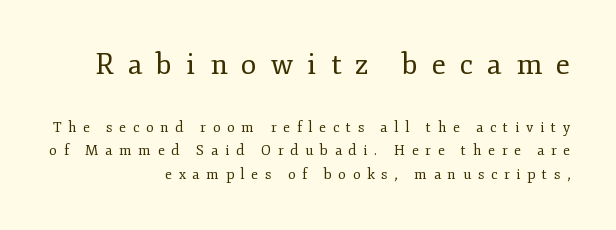
Q: Is the text bold? A: No.
Q: Is the text italic (slanted)? A: No, it is upright.
Q: Is the typeface a serif or a sans-serif typeface? A: Serif.
Q: Is the text underlined? A: No.
Q: How is the paragraph aligned? A: Right-aligned.
Q: Is the spacing between letters normal or unusually wide? A: Unusually wide.
Q: Is the spacing between lines tight, normal or loose? A: Normal.
Q: Which block of text is set in a larger size, the first (top) or the second (bottom)? A: The first (top) one.
Q: Width (condensed, normal, or wide)? A: Normal.
Q: Stroke contrast? A: Low.
Q: x-height? A: Small.
Q: Monospaced? A: No.
